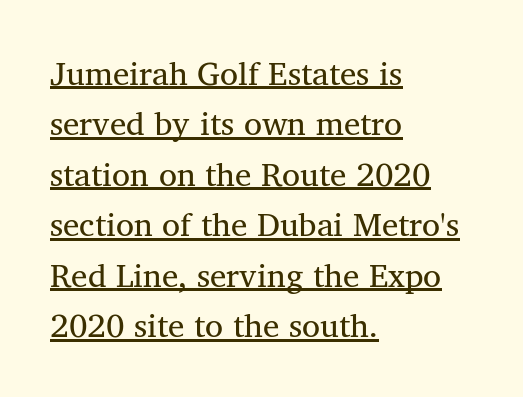
The image shows 33 px serif type, upright; set left-aligned, normal line spacing (1.53x), normal letter spacing, underlined; medium stroke contrast and a medium x-height.
